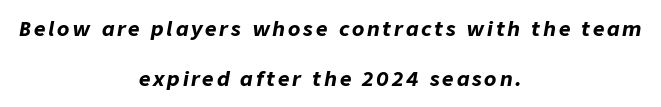
{"italic": "yes", "lean": "right", "slant_degrees": 9, "bold": "yes", "underline": "no", "align": "center", "line_spacing": "loose", "line_spacing_ratio": 2.48, "glyph_px": 20}
